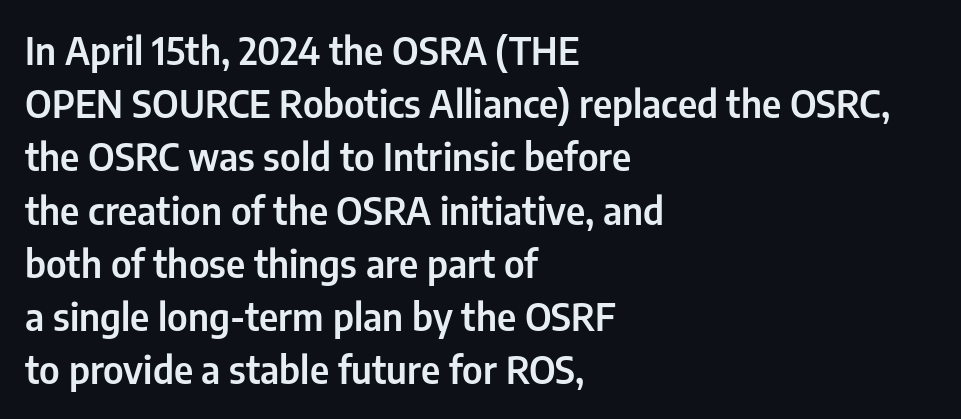
How are the letters spaced? Ordinarily, with no added tracking. Rendered with straight, roman letterforms. Bare-footed words on every line. I'd call this a sans setting — the letters go barefoot. A student would call this left alignment; a typographer would say flush left, rag right. The passage shown is typed in a proportional face where columns would drift.
